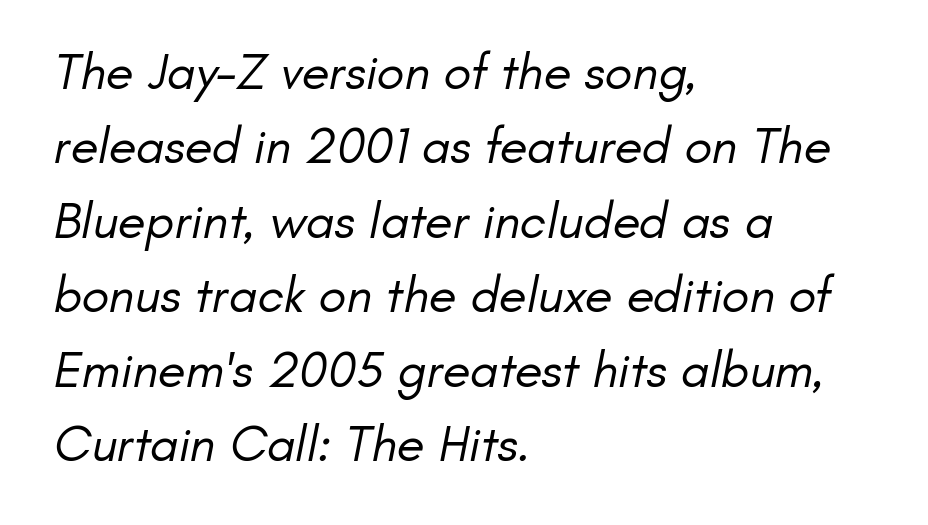
The image shows 51 px regular-weight sans-serif type; set left-aligned, normal line spacing (1.46x), normal letter spacing, not underlined; low stroke contrast and a small x-height.
